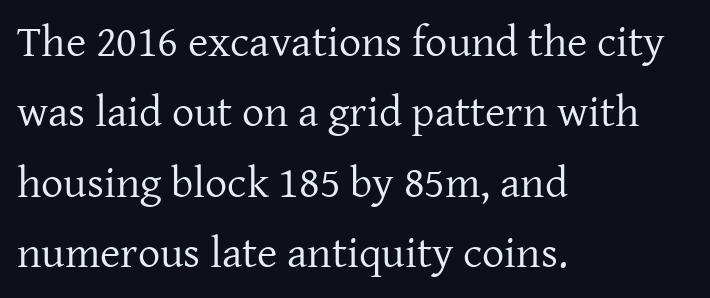
{"serif": "yes", "italic": "no", "bold": "no", "weight": "regular", "width": "normal", "stroke_contrast": "low", "x_height": "medium", "monospaced": "no", "underline": "no", "align": "left", "line_spacing": "normal", "line_spacing_ratio": 1.6, "letter_spacing": "normal", "letter_spacing_em": 0.0, "glyph_px": 44}
